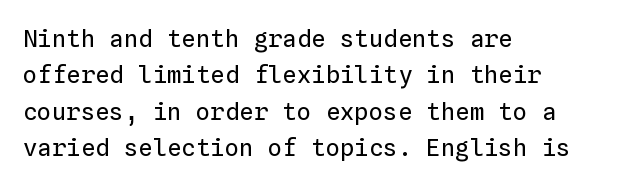
Q: Is the text bold? A: No.
Q: Is the text italic (slanted)? A: No, it is upright.
Q: Is the text underlined? A: No.
Q: How is the paragraph aligned? A: Left-aligned.
Q: Is the spacing between letters normal or unusually wide? A: Normal.
Q: Is the spacing between lines tight, normal or loose? A: Normal.
